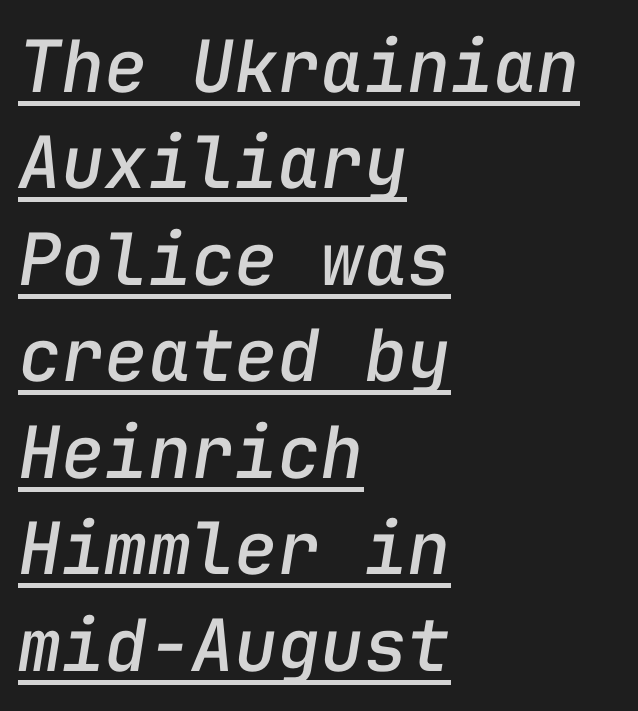
The image shows 72 px text type, italic (leaning right), monospaced; set left-aligned, normal line spacing (1.34x), normal letter spacing, underlined; low stroke contrast and a medium x-height.
